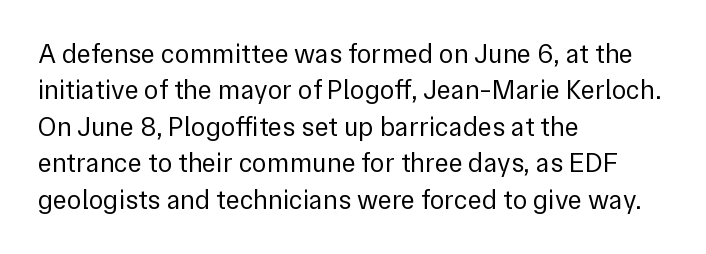
The image shows 27 px text type, upright; set left-aligned, normal line spacing (1.35x), normal letter spacing, not underlined.
